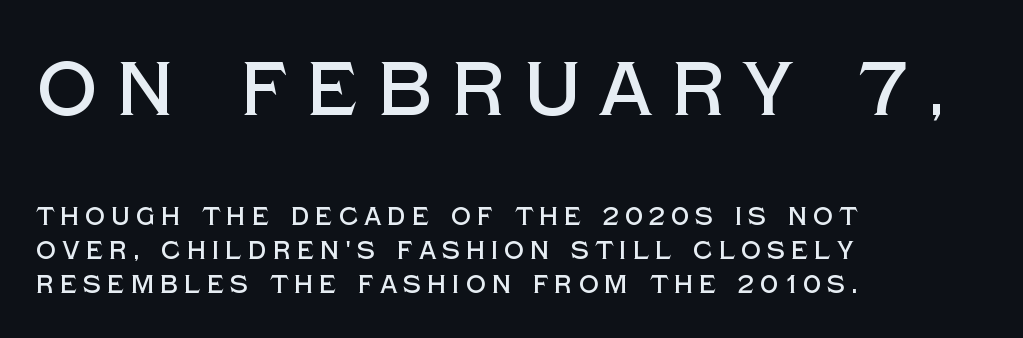
Q: Is the text italic (slanted)? A: No, it is upright.
Q: Is the typeface a serif or a sans-serif typeface? A: Sans-serif.
Q: Is the text underlined? A: No.
Q: How is the paragraph aligned? A: Left-aligned.
Q: Is the spacing between letters normal or unusually wide? A: Unusually wide.
Q: Is the spacing between lines tight, normal or loose? A: Normal.
Q: Which block of text is set in a larger size, the first (top) or the second (bottom)? A: The first (top) one.
Q: Width (condensed, normal, or wide)? A: Normal.
Q: x-height? A: Large.
Q: Monospaced? A: No.
